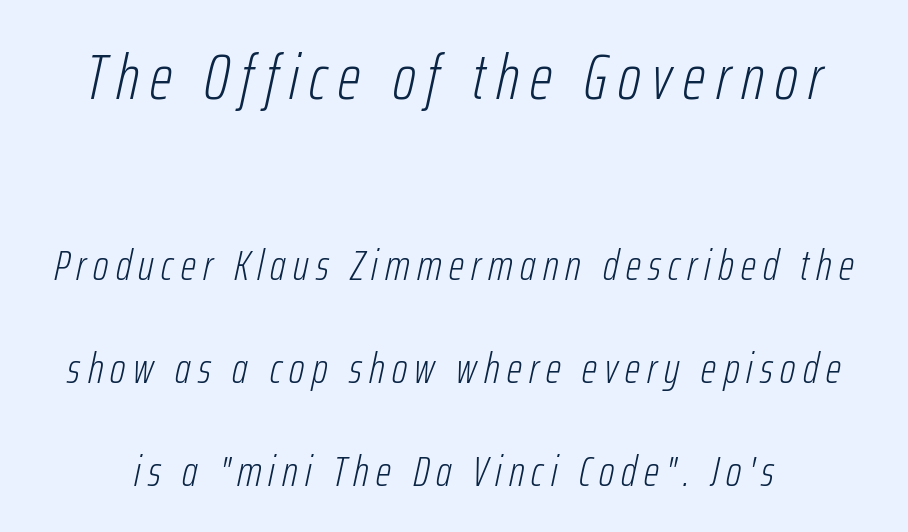
{"italic": "yes", "lean": "right", "slant_degrees": 12, "bold": "no", "weight": "light", "width": "condensed", "stroke_contrast": "low", "x_height": "medium", "monospaced": "no", "underline": "no", "line_spacing": "loose", "line_spacing_ratio": 2.4, "larger_block": "first", "size_ratio": 1.49, "glyph_px": 64}
